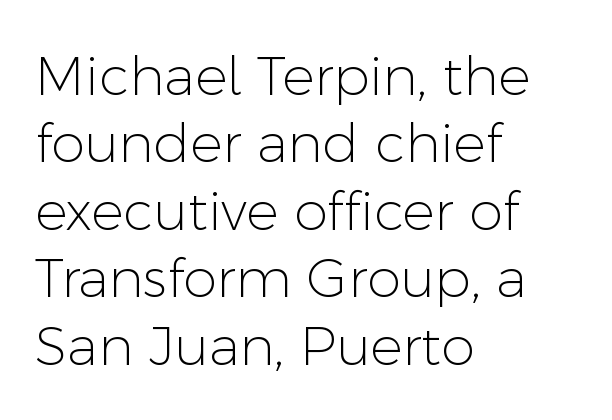
{"serif": "no", "italic": "no", "bold": "no", "weight": "light", "width": "normal", "stroke_contrast": "low", "x_height": "medium", "monospaced": "no", "underline": "no", "align": "left", "line_spacing": "normal", "line_spacing_ratio": 1.25, "letter_spacing": "normal", "letter_spacing_em": 0.0, "glyph_px": 54}
